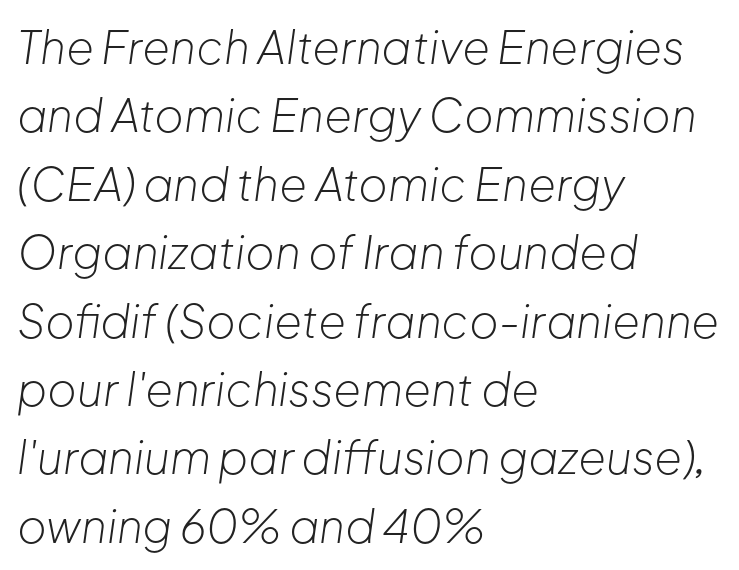
Q: Is the text bold? A: No.
Q: Is the text italic (slanted)? A: Yes, it leans right by about 8 degrees.
Q: Is the text underlined? A: No.
Q: How is the paragraph aligned? A: Left-aligned.
Q: Is the spacing between letters normal or unusually wide? A: Normal.
Q: Is the spacing between lines tight, normal or loose? A: Normal.
Q: Width (condensed, normal, or wide)? A: Normal.
Q: Stroke contrast? A: Low.
Q: x-height? A: Medium.
Q: Monospaced? A: No.
